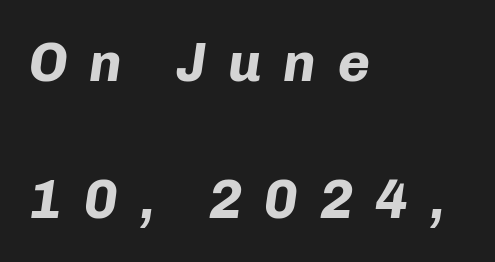
The image shows 55 px bold type, italic (leaning right); set left-aligned, loose line spacing (2.5x), unusually wide letter spacing (+0.39 em), not underlined; low stroke contrast and a medium x-height.
